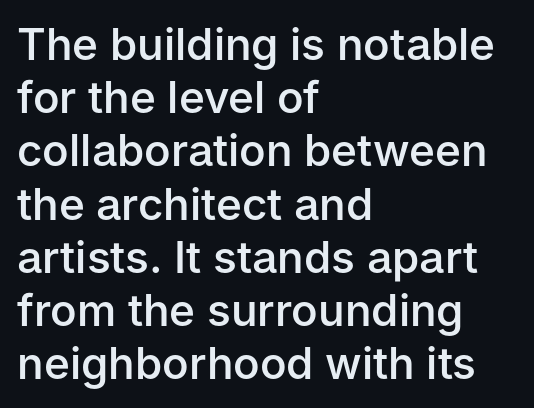
{"serif": "no", "italic": "no", "bold": "semi", "weight": "semibold", "width": "normal", "stroke_contrast": "low", "x_height": "medium", "monospaced": "no", "underline": "no", "align": "left", "line_spacing_ratio": 1.21, "letter_spacing": "normal", "letter_spacing_em": 0.0, "glyph_px": 44}
